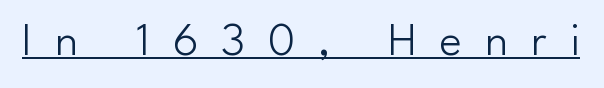
The image shows 47 px light sans-serif type, upright; set unusually wide letter spacing (+0.49 em), underlined; low stroke contrast and a small x-height.
